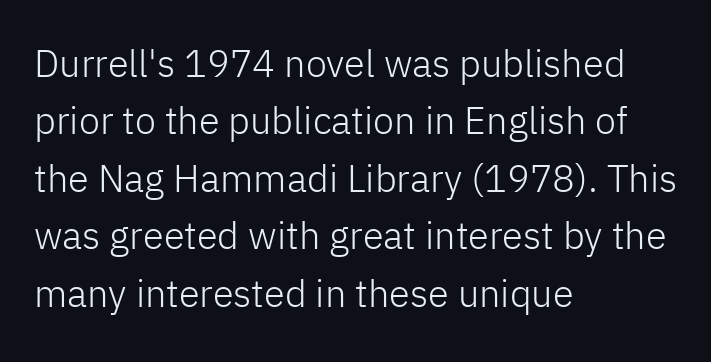
The image shows 38 px light sans-serif type, upright; set left-aligned, normal line spacing (1.51x), normal letter spacing, not underlined; low stroke contrast and a medium x-height.
